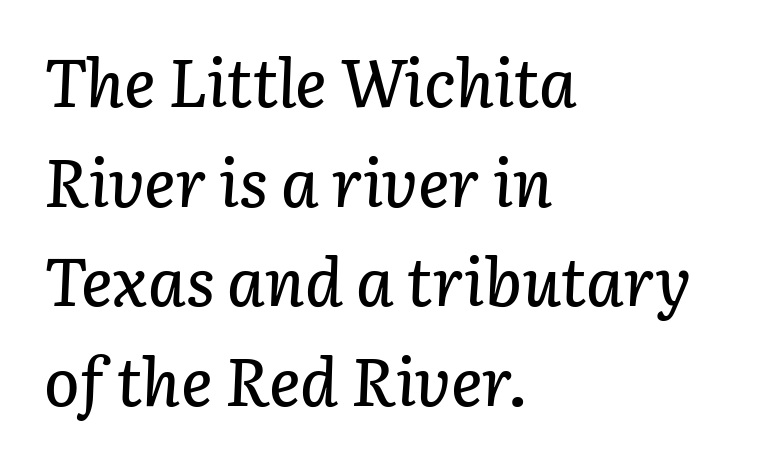
Q: Is the text italic (slanted)? A: Yes, it leans right by about 3 degrees.
Q: Is the text underlined? A: No.
Q: How is the paragraph aligned? A: Left-aligned.
Q: Is the spacing between letters normal or unusually wide? A: Normal.
Q: Is the spacing between lines tight, normal or loose? A: Normal.
Q: Width (condensed, normal, or wide)? A: Normal.
Q: Stroke contrast? A: Low.
Q: x-height? A: Medium.
Q: Monospaced? A: No.
